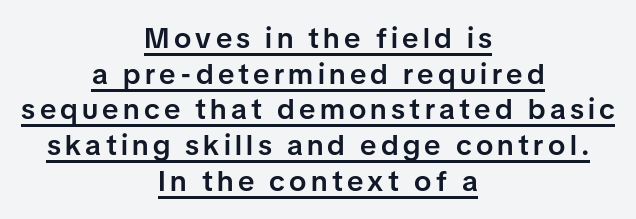
The image shows 29 px semibold sans-serif type, upright; set centered, line spacing 1.23x, underlined; low stroke contrast and a medium x-height.
